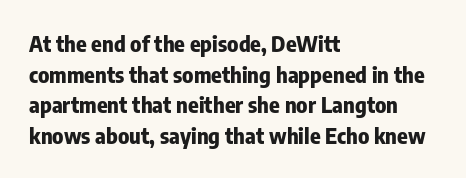
The image shows 22 px bold type, upright; set left-aligned, normal line spacing (1.39x), normal letter spacing, not underlined.
